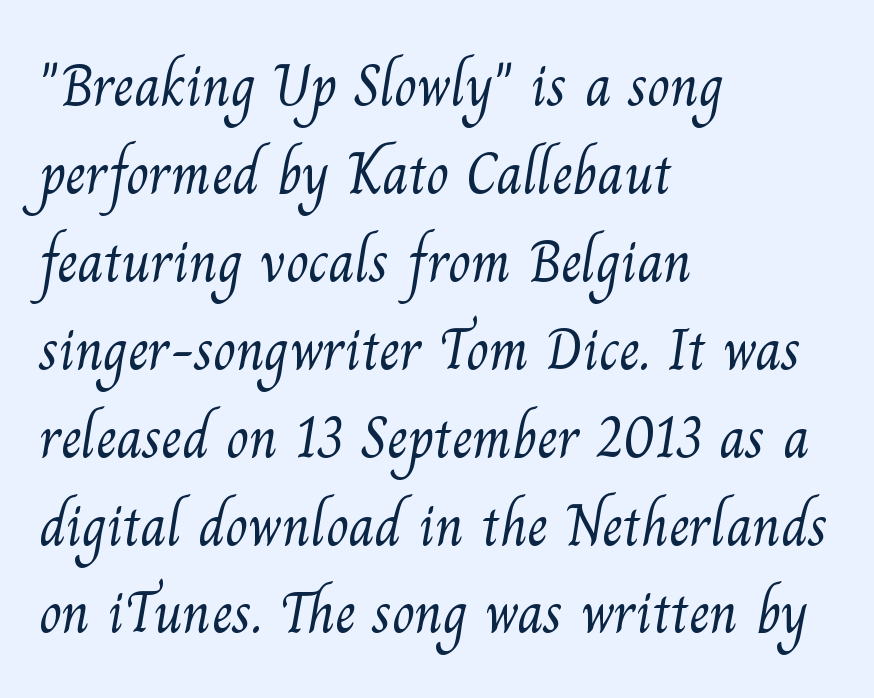
{"serif": "yes", "bold": "no", "weight": "light", "width": "normal", "stroke_contrast": "medium", "x_height": "small", "monospaced": "no", "underline": "no", "align": "left", "line_spacing": "normal", "line_spacing_ratio": 1.49, "letter_spacing": "normal", "letter_spacing_em": 0.0, "glyph_px": 59}
